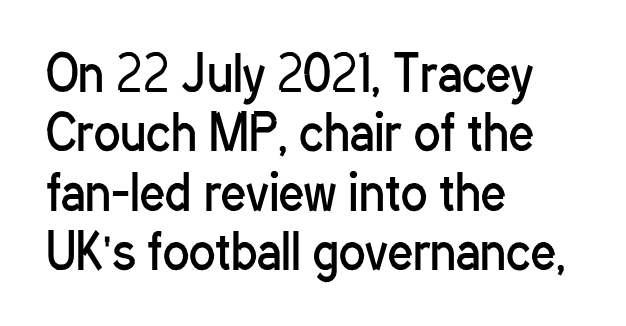
{"serif": "no", "italic": "no", "bold": "no", "weight": "regular", "width": "condensed", "stroke_contrast": "low", "x_height": "medium", "monospaced": "no", "underline": "no", "align": "left", "line_spacing_ratio": 1.21, "letter_spacing": "normal", "letter_spacing_em": 0.0, "glyph_px": 49}
